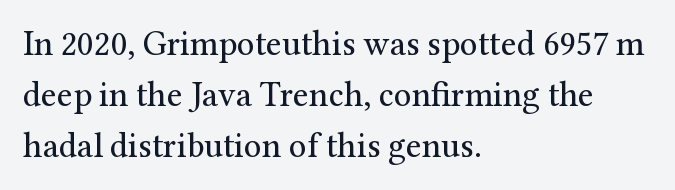
The image shows 35 px regular-weight serif type, upright; set left-aligned, normal line spacing (1.46x), normal letter spacing, not underlined; medium stroke contrast and a medium x-height.
